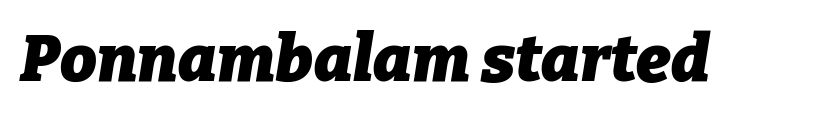
The image shows 65 px heavy type, italic (leaning right); set normal letter spacing, not underlined; low stroke contrast and a medium x-height.
